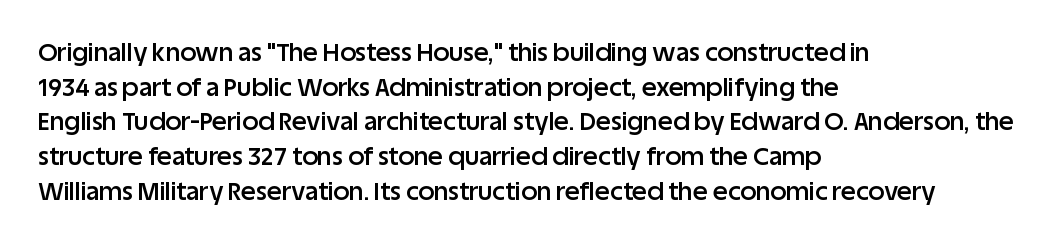
The image shows 25 px text type, upright; set left-aligned, normal line spacing (1.39x), normal letter spacing, not underlined.
